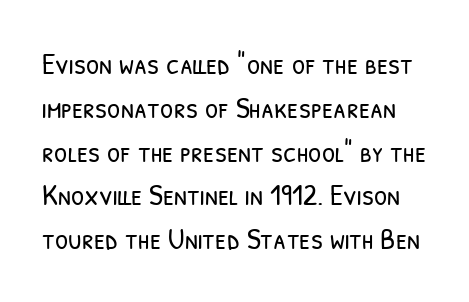
Q: Is the text bold? A: No.
Q: Is the typeface a serif or a sans-serif typeface? A: Sans-serif.
Q: Is the text underlined? A: No.
Q: Is the spacing between letters normal or unusually wide? A: Normal.
Q: Is the spacing between lines tight, normal or loose? A: Normal.
Q: Width (condensed, normal, or wide)? A: Condensed.
Q: Stroke contrast? A: Low.
Q: x-height? A: Medium.
Q: Monospaced? A: No.
